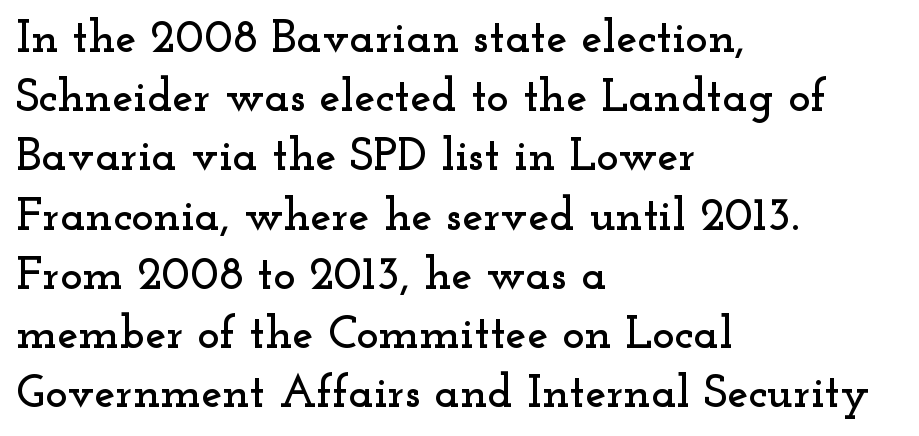
The image shows 47 px wide serif type, upright; set left-aligned, normal line spacing (1.26x), normal letter spacing, not underlined; low stroke contrast and a small x-height.
